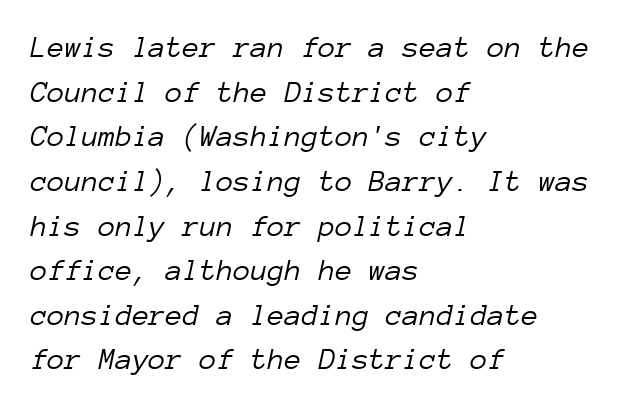
The image shows 31 px light type, italic (leaning right), monospaced; set left-aligned, normal line spacing (1.44x), normal letter spacing, not underlined; low stroke contrast and a medium x-height.
